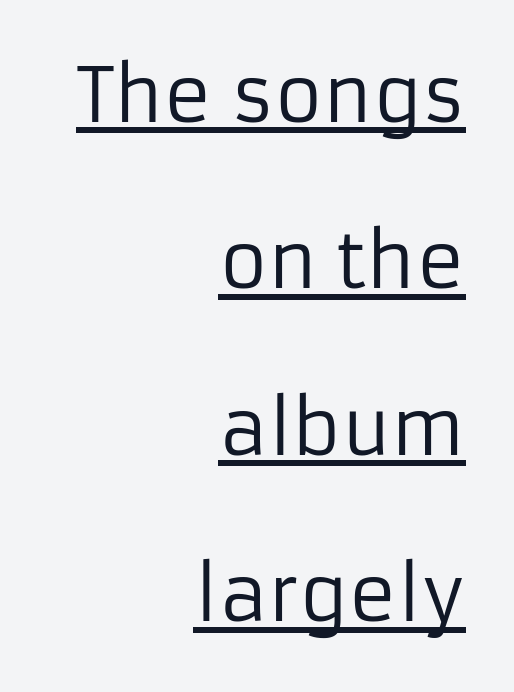
The image shows 74 px regular-weight sans-serif type, upright; set right-aligned, loose line spacing (2.25x), normal letter spacing, underlined; low stroke contrast and a medium x-height.
